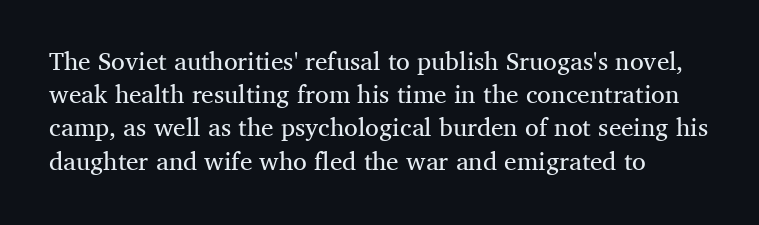
{"italic": "no", "bold": "no", "underline": "no", "line_spacing": "normal", "line_spacing_ratio": 1.33, "letter_spacing": "normal", "letter_spacing_em": 0.0, "glyph_px": 25}
